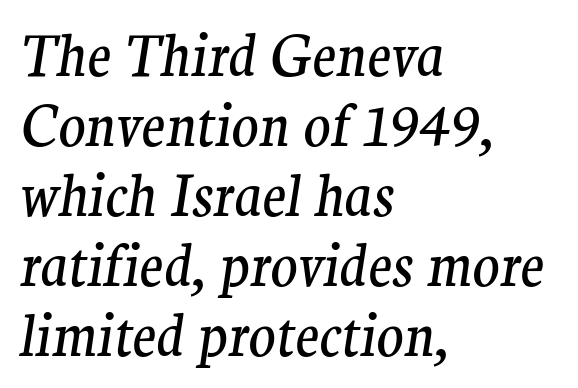
Q: Is the text bold? A: No.
Q: Is the text italic (slanted)? A: Yes, it leans right by about 9 degrees.
Q: Is the typeface a serif or a sans-serif typeface? A: Serif.
Q: Is the text underlined? A: No.
Q: How is the paragraph aligned? A: Left-aligned.
Q: Is the spacing between letters normal or unusually wide? A: Normal.
Q: Is the spacing between lines tight, normal or loose? A: Normal.
Q: Width (condensed, normal, or wide)? A: Normal.
Q: Stroke contrast? A: Medium.
Q: x-height? A: Medium.
Q: Monospaced? A: No.
